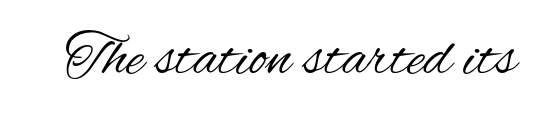
The image shows 60 px regular-weight, condensed sans-serif type; set normal letter spacing, not underlined; medium stroke contrast and a small x-height.
